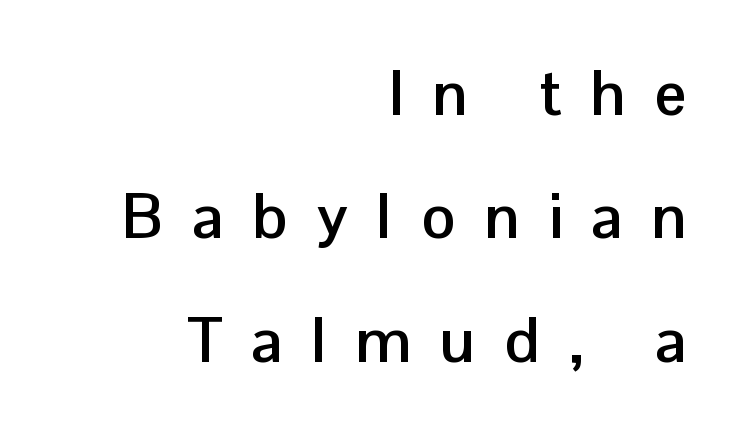
Leading: increased. Look at the bottom of the vertical strokes: they stop flat, with no serifs. Underline: absent. Between one letter and the next there's a generous, obvious gap.
